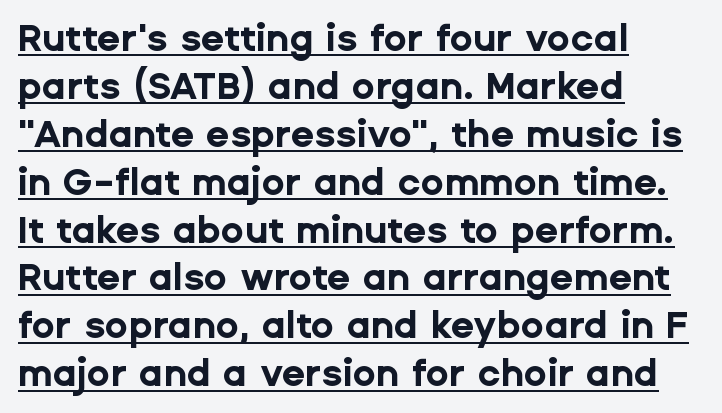
{"serif": "no", "italic": "no", "bold": "yes", "weight": "bold", "width": "normal", "stroke_contrast": "low", "x_height": "medium", "monospaced": "no", "underline": "yes", "align": "left", "line_spacing": "normal", "line_spacing_ratio": 1.26, "letter_spacing": "normal", "letter_spacing_em": 0.0, "glyph_px": 38}
